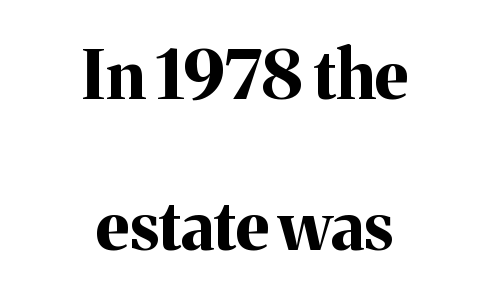
The image shows 67 px bold serif type, upright; set centered, loose line spacing (2.26x), normal letter spacing, not underlined; medium stroke contrast and a medium x-height.
